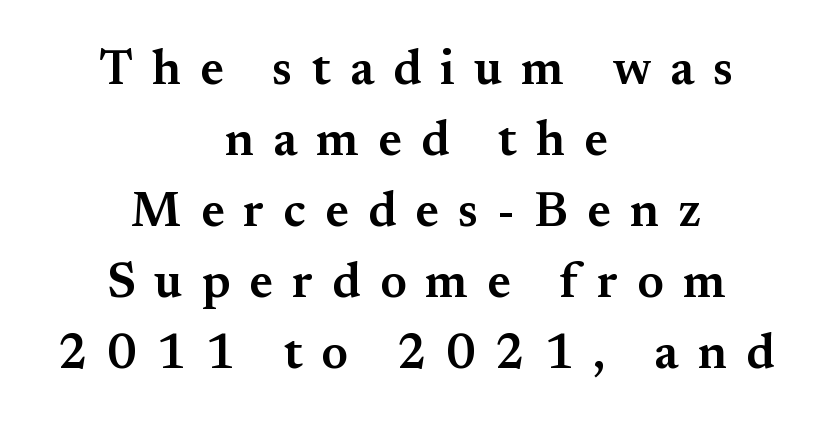
The image shows 49 px semibold serif type, upright; set centered, normal line spacing (1.45x), unusually wide letter spacing (+0.39 em), not underlined; medium stroke contrast and a small x-height.
